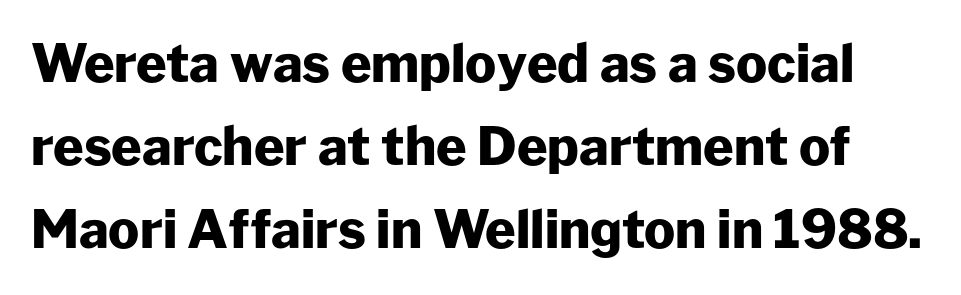
{"serif": "no", "italic": "no", "bold": "yes", "weight": "heavy", "width": "normal", "stroke_contrast": "low", "x_height": "medium", "monospaced": "no", "underline": "no", "line_spacing": "normal", "line_spacing_ratio": 1.6, "letter_spacing": "normal", "letter_spacing_em": 0.0, "glyph_px": 52}
